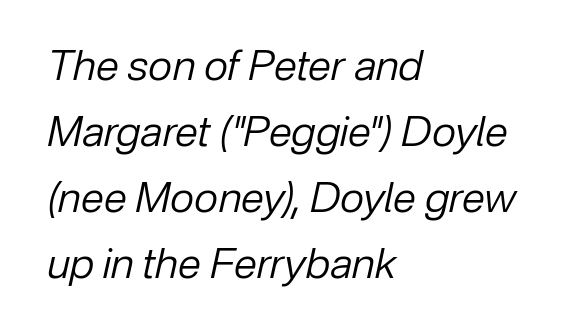
Q: Is the text bold? A: No.
Q: Is the text italic (slanted)? A: Yes, it leans right by about 12 degrees.
Q: Is the text underlined? A: No.
Q: How is the paragraph aligned? A: Left-aligned.
Q: Is the spacing between letters normal or unusually wide? A: Normal.
Q: Is the spacing between lines tight, normal or loose? A: Normal.
Q: Width (condensed, normal, or wide)? A: Normal.
Q: Stroke contrast? A: Low.
Q: x-height? A: Medium.
Q: Monospaced? A: No.
